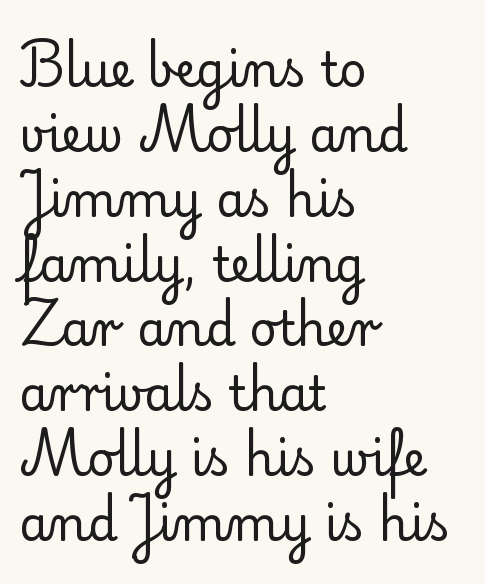
Q: Is the text bold? A: No.
Q: Is the text italic (slanted)? A: No, it is upright.
Q: Is the typeface a serif or a sans-serif typeface? A: Serif.
Q: Is the text underlined? A: No.
Q: How is the paragraph aligned? A: Left-aligned.
Q: Is the spacing between letters normal or unusually wide? A: Normal.
Q: Is the spacing between lines tight, normal or loose? A: Normal.
Q: Width (condensed, normal, or wide)? A: Normal.
Q: Stroke contrast? A: Low.
Q: x-height? A: Small.
Q: Monospaced? A: No.
